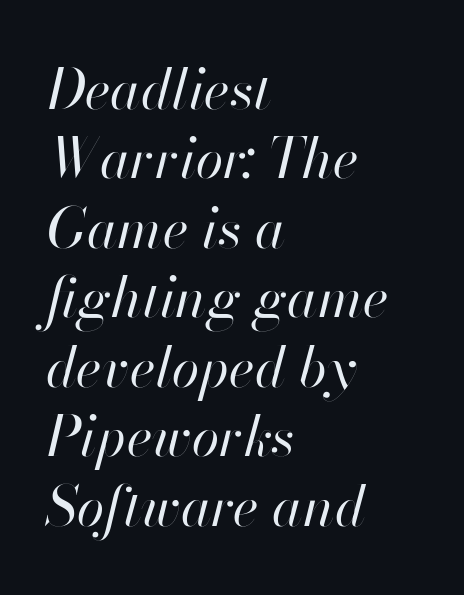
Q: Is the text bold? A: No.
Q: Is the text italic (slanted)? A: Yes, it leans right by about 13 degrees.
Q: Is the text underlined? A: No.
Q: How is the paragraph aligned? A: Left-aligned.
Q: Is the spacing between letters normal or unusually wide? A: Normal.
Q: Width (condensed, normal, or wide)? A: Normal.
Q: Stroke contrast? A: High.
Q: x-height? A: Small.
Q: Monospaced? A: No.
